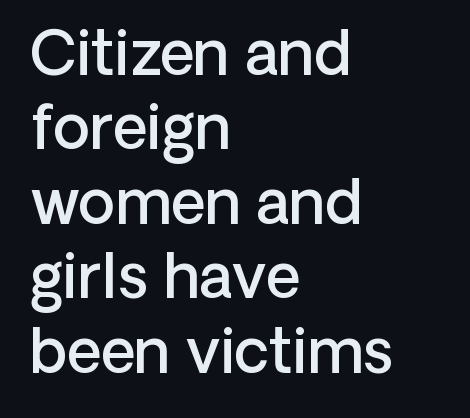
{"serif": "no", "italic": "no", "bold": "semi", "weight": "semibold", "width": "normal", "stroke_contrast": "low", "x_height": "medium", "monospaced": "no", "underline": "no", "align": "left", "line_spacing_ratio": 1.24, "letter_spacing": "normal", "letter_spacing_em": 0.0, "glyph_px": 60}
